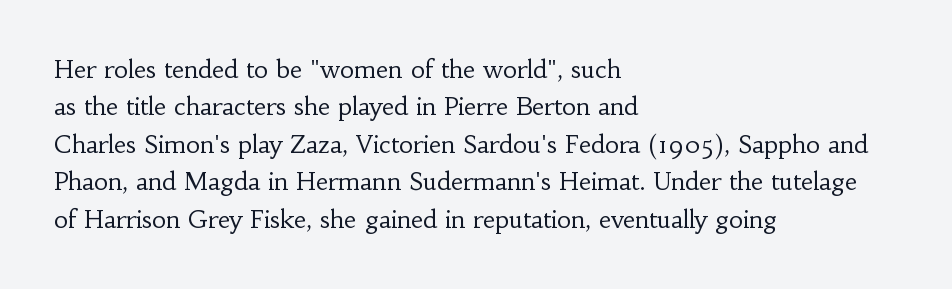
Q: Is the text bold? A: No.
Q: Is the text italic (slanted)? A: No, it is upright.
Q: Is the text underlined? A: No.
Q: How is the paragraph aligned? A: Left-aligned.
Q: Is the spacing between letters normal or unusually wide? A: Normal.
Q: Is the spacing between lines tight, normal or loose? A: Normal.
